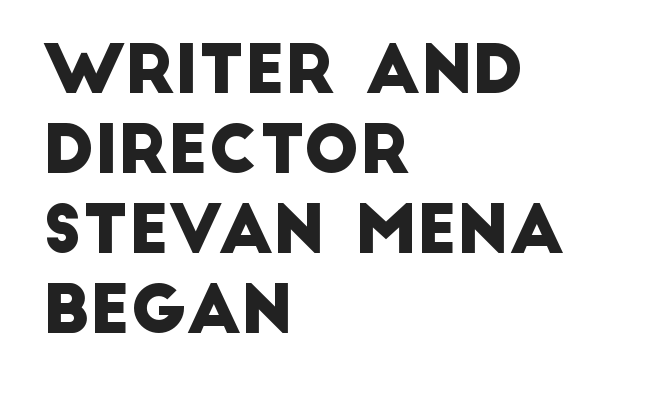
Students, note that the glyphs here touch the page at normal intervals. The text was rendered using a sans face with plain stroke endings. Quick note: underline off. Do the characters align in a grid? No, the font is proportional.
